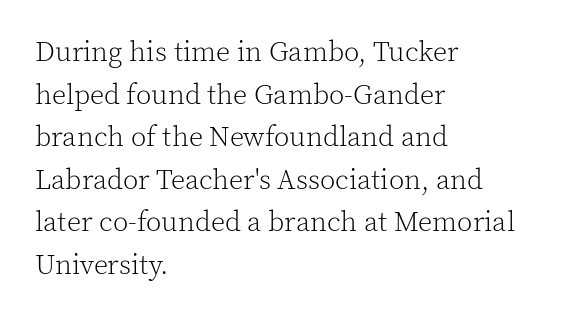
{"serif": "yes", "italic": "no", "bold": "no", "weight": "light", "width": "normal", "x_height": "medium", "monospaced": "no", "underline": "no", "align": "left", "line_spacing": "normal", "line_spacing_ratio": 1.52, "letter_spacing": "normal", "letter_spacing_em": 0.0, "glyph_px": 28}
